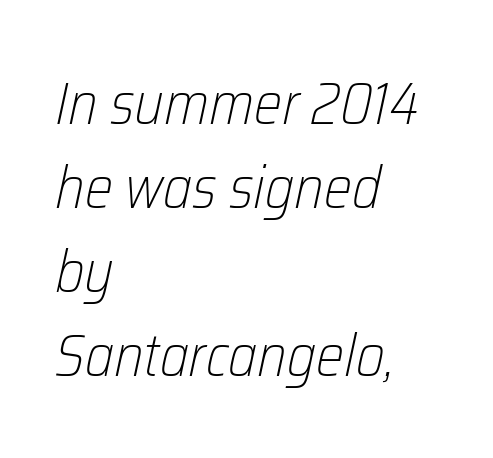
Stroke thickness stays within the range of a standard reading face or lighter. Rendered with sloped, italic letterforms. Short and long lines alike share a common starting point at left. A typesetter would call this zero additional tracking. Clear beneath every line of the passage. You could not count columns in this text — the font is proportionally spaced.
